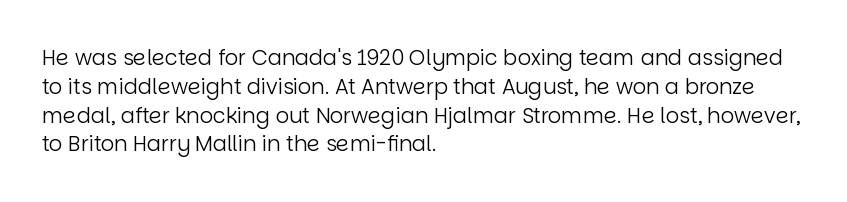
Q: Is the text bold? A: No.
Q: Is the text italic (slanted)? A: No, it is upright.
Q: Is the text underlined? A: No.
Q: How is the paragraph aligned? A: Left-aligned.
Q: Is the spacing between letters normal or unusually wide? A: Normal.
Q: Is the spacing between lines tight, normal or loose? A: Normal.
